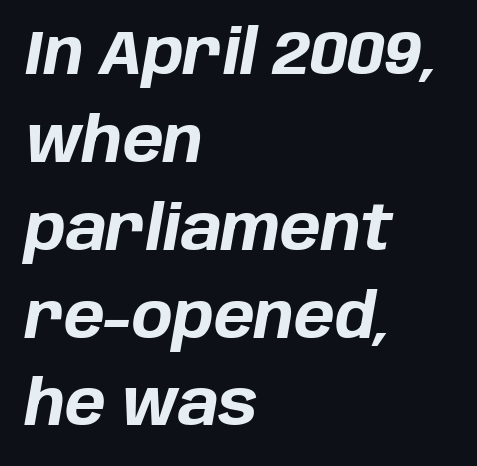
Letter spacing: default. The leading is moderate, giving the passage an even texture. A classic flush-left, rag-right setting is used for this passage. The passage shown is typed in a proportional face where columns would drift. The foot of each line stays bare and open. Heft: maximum for text — a bold.
